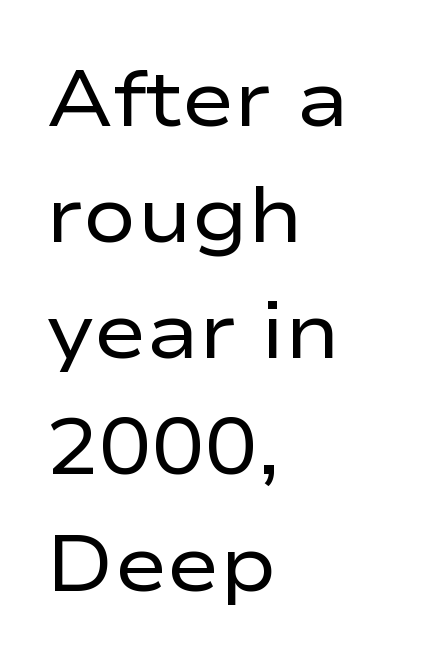
Q: Is the text bold? A: No.
Q: Is the text italic (slanted)? A: No, it is upright.
Q: Is the typeface a serif or a sans-serif typeface? A: Sans-serif.
Q: Is the text underlined? A: No.
Q: How is the paragraph aligned? A: Left-aligned.
Q: Is the spacing between letters normal or unusually wide? A: Normal.
Q: Is the spacing between lines tight, normal or loose? A: Normal.
Q: Width (condensed, normal, or wide)? A: Wide.
Q: Stroke contrast? A: Low.
Q: x-height? A: Medium.
Q: Monospaced? A: No.
